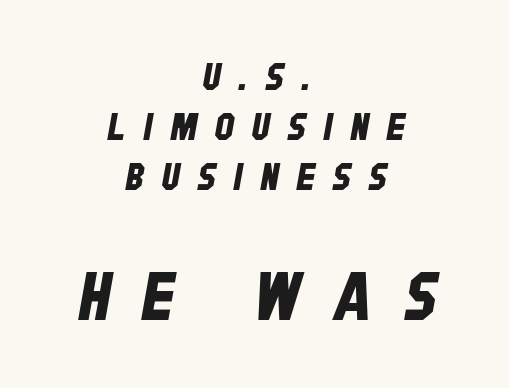
Q: Is the typeface a serif or a sans-serif typeface? A: Sans-serif.
Q: Is the text underlined? A: No.
Q: How is the paragraph aligned? A: Centered.
Q: Is the spacing between letters normal or unusually wide? A: Unusually wide.
Q: Is the spacing between lines tight, normal or loose? A: Normal.
Q: Which block of text is set in a larger size, the first (top) or the second (bottom)? A: The second (bottom) one.
Q: Width (condensed, normal, or wide)? A: Condensed.
Q: Stroke contrast? A: Low.
Q: x-height? A: Large.
Q: Monospaced? A: No.
